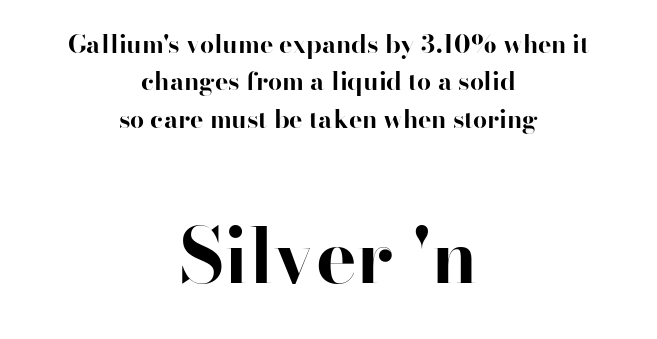
Q: Is the text bold? A: Yes.
Q: Is the text italic (slanted)? A: No, it is upright.
Q: Is the typeface a serif or a sans-serif typeface? A: Serif.
Q: Is the text underlined? A: No.
Q: How is the paragraph aligned? A: Centered.
Q: Is the spacing between letters normal or unusually wide? A: Normal.
Q: Is the spacing between lines tight, normal or loose? A: Normal.
Q: Which block of text is set in a larger size, the first (top) or the second (bottom)? A: The second (bottom) one.
Q: Width (condensed, normal, or wide)? A: Normal.
Q: Stroke contrast? A: High.
Q: x-height? A: Small.
Q: Monospaced? A: No.
